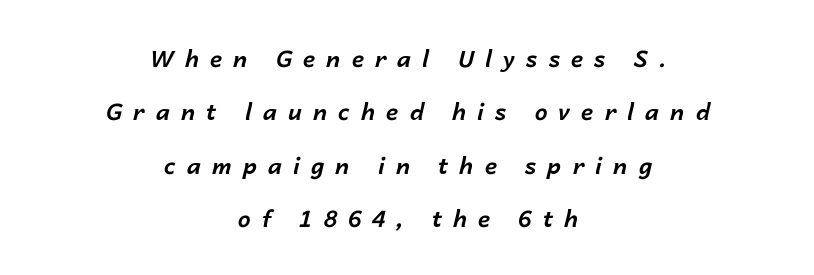
Q: Is the text bold? A: Yes.
Q: Is the text italic (slanted)? A: Yes, it leans right by about 14 degrees.
Q: Is the text underlined? A: No.
Q: How is the paragraph aligned? A: Centered.
Q: Is the spacing between letters normal or unusually wide? A: Unusually wide.
Q: Is the spacing between lines tight, normal or loose? A: Loose.
